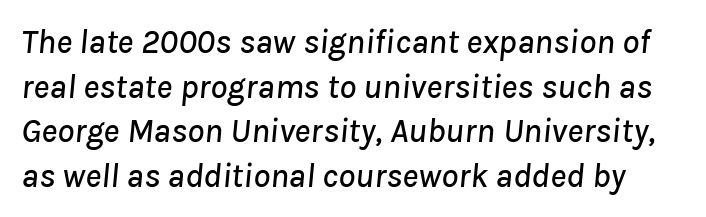
{"italic": "yes", "lean": "right", "slant_degrees": 8, "width": "normal", "stroke_contrast": "low", "x_height": "medium", "monospaced": "no", "underline": "no", "line_spacing": "normal", "line_spacing_ratio": 1.31, "letter_spacing": "normal", "letter_spacing_em": 0.0, "glyph_px": 34}
